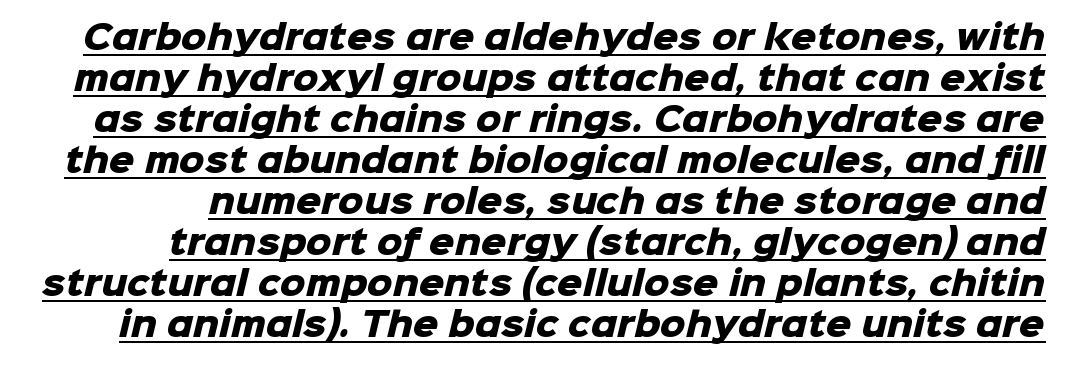
The image shows 32 px heavy sans-serif type; set normal line spacing (1.28x), normal letter spacing, underlined; low stroke contrast and a medium x-height.
